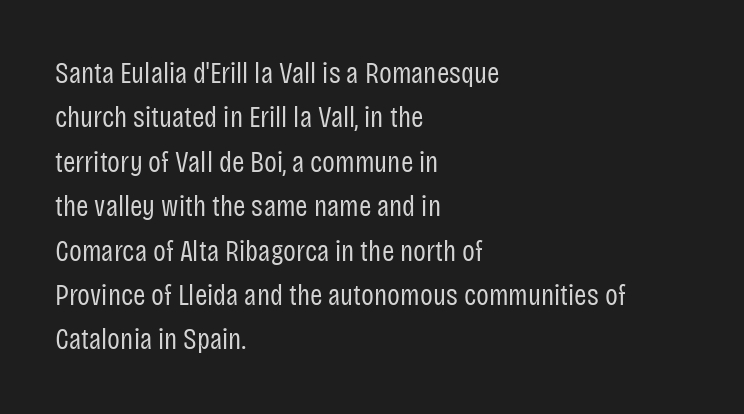
Q: Is the text bold? A: No.
Q: Is the text italic (slanted)? A: No, it is upright.
Q: Is the typeface a serif or a sans-serif typeface? A: Sans-serif.
Q: Is the text underlined? A: No.
Q: How is the paragraph aligned? A: Left-aligned.
Q: Is the spacing between letters normal or unusually wide? A: Normal.
Q: Is the spacing between lines tight, normal or loose? A: Normal.
Q: Width (condensed, normal, or wide)? A: Condensed.
Q: Stroke contrast? A: Low.
Q: x-height? A: Large.
Q: Monospaced? A: No.
